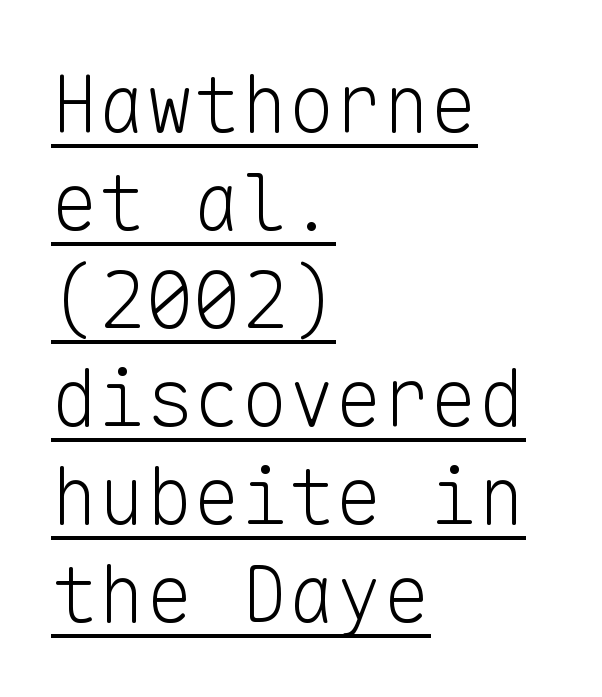
Spacing between characters is what you'd get straight out of the box. Nothing sits at the stroke ends, so this counts as sans-serif. These characters rest on top of a visible drawn line. Posture: vertical.
